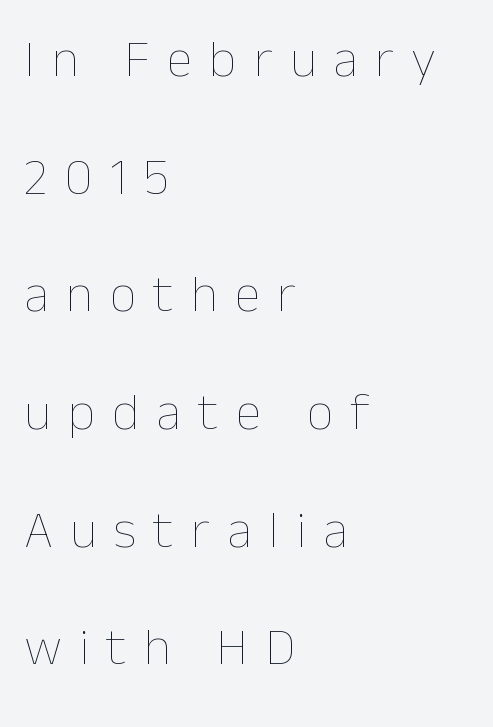
Q: Is the text bold? A: No.
Q: Is the text italic (slanted)? A: No, it is upright.
Q: Is the text underlined? A: No.
Q: How is the paragraph aligned? A: Left-aligned.
Q: Is the spacing between letters normal or unusually wide? A: Unusually wide.
Q: Is the spacing between lines tight, normal or loose? A: Loose.
Q: Width (condensed, normal, or wide)? A: Normal.
Q: Stroke contrast? A: Low.
Q: x-height? A: Medium.
Q: Monospaced? A: No.
